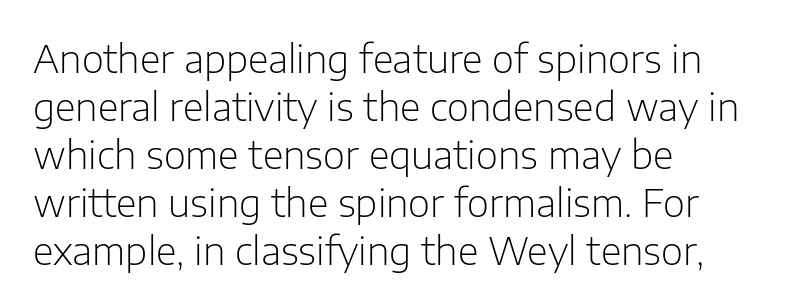
{"serif": "no", "italic": "no", "bold": "no", "weight": "light", "width": "normal", "stroke_contrast": "low", "x_height": "medium", "monospaced": "no", "underline": "no", "align": "left", "line_spacing": "normal", "line_spacing_ratio": 1.26, "letter_spacing": "normal", "letter_spacing_em": 0.0, "glyph_px": 38}
